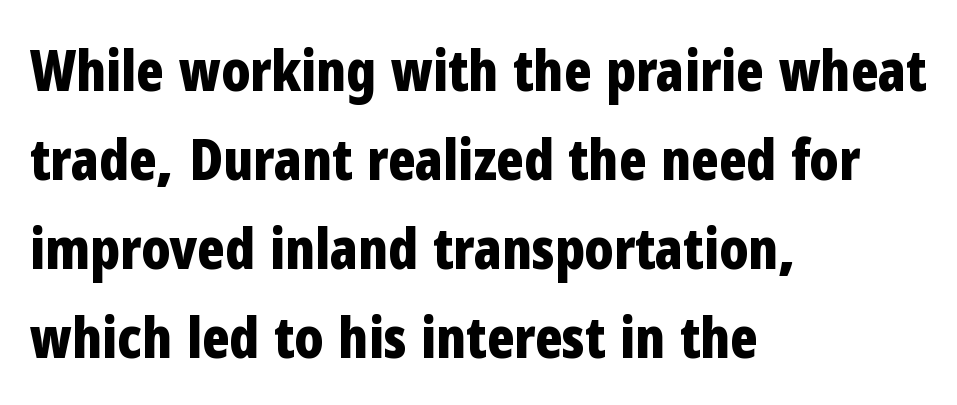
Every character sits straight up, as roman type does. The type is set solid horizontally, with unmodified tracking. The glyphs in this specimen are sans serif. The passage shown is not underscored anywhere. This block has exactly the height ordinary leading produces.
